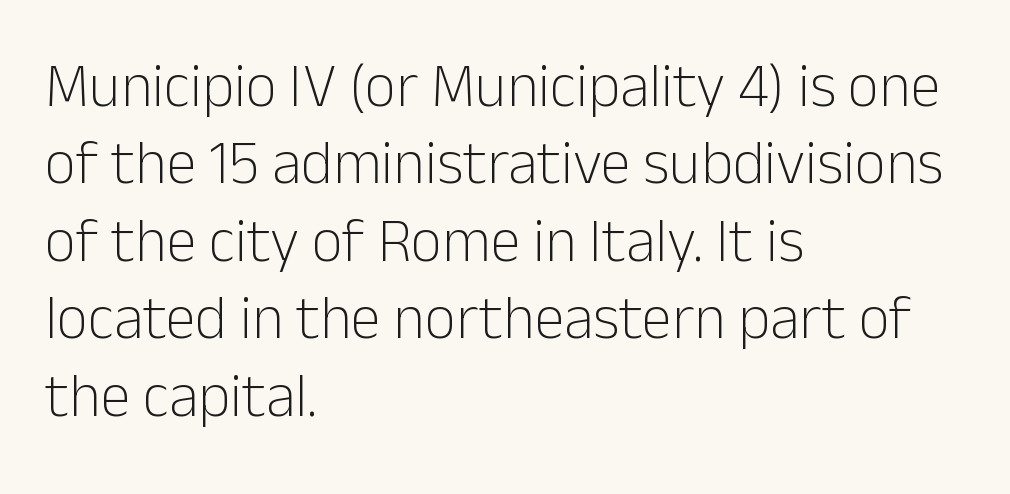
{"serif": "no", "italic": "no", "bold": "no", "weight": "light", "width": "normal", "stroke_contrast": "low", "x_height": "medium", "monospaced": "no", "underline": "no", "align": "left", "line_spacing": "normal", "line_spacing_ratio": 1.27, "letter_spacing": "normal", "letter_spacing_em": 0.0, "glyph_px": 61}
